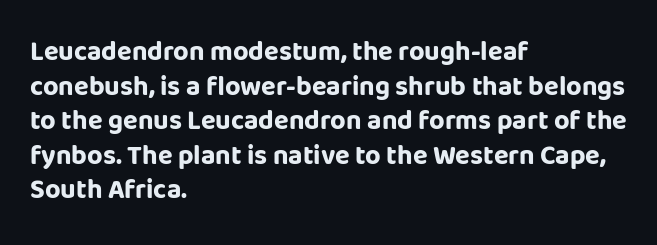
The image shows 27 px bold type, upright; set left-aligned, normal line spacing (1.28x), normal letter spacing, not underlined.
